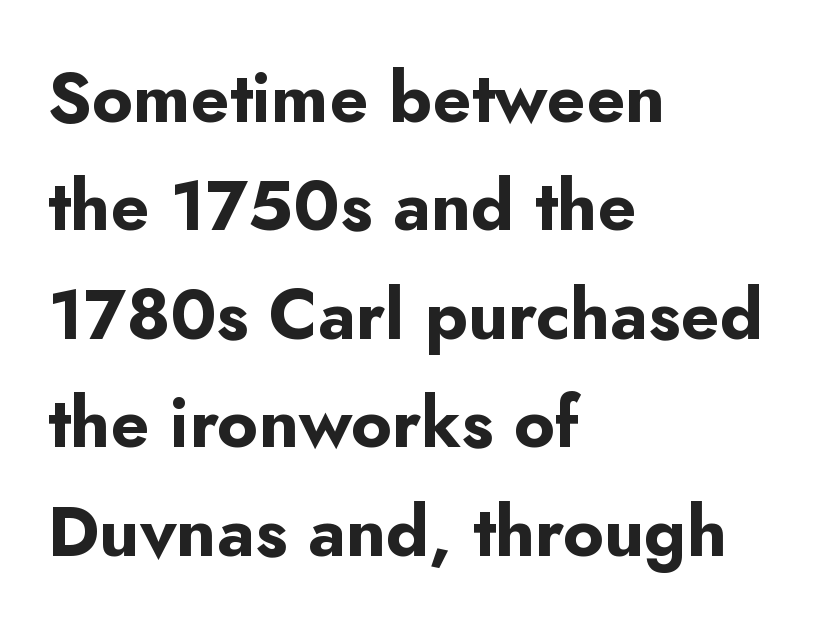
No word sits above an underline. A typesetter would call this proportional, since set widths differ per character. The paragraph has a hard left edge and a soft right edge. Are there feet on the stems? There aren't — it's a sans. Students, note that the glyphs here touch the page at normal intervals. The font's upright variant was chosen for this text.
